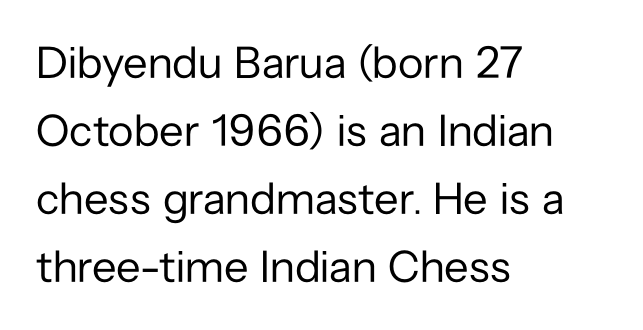
Q: Is the text bold? A: No.
Q: Is the text italic (slanted)? A: No, it is upright.
Q: Is the typeface a serif or a sans-serif typeface? A: Sans-serif.
Q: Is the text underlined? A: No.
Q: How is the paragraph aligned? A: Left-aligned.
Q: Is the spacing between letters normal or unusually wide? A: Normal.
Q: Is the spacing between lines tight, normal or loose? A: Normal.
Q: Width (condensed, normal, or wide)? A: Normal.
Q: Stroke contrast? A: Low.
Q: x-height? A: Medium.
Q: Monospaced? A: No.
